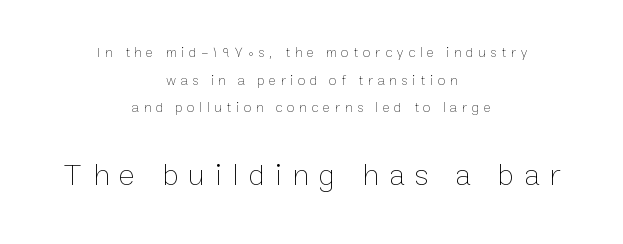
Does the lettering tilt? It doesn't — this is upright. The second block has been scaled up relative to the first. Neither beginnings nor endings align; midpoints do. Descenders are the only things crossing below the line.
